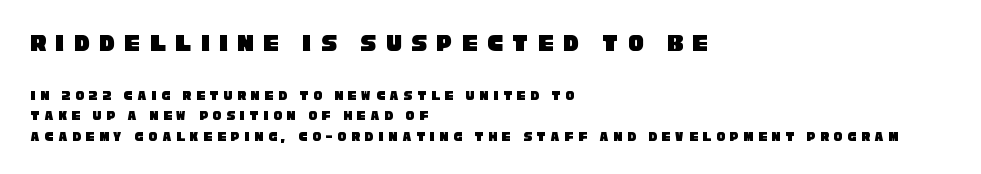
{"underline": "no", "align": "left", "line_spacing": "normal", "line_spacing_ratio": 1.44, "letter_spacing": "wide", "letter_spacing_em": 0.36, "larger_block": "first", "size_ratio": 1.86, "glyph_px": 26}
